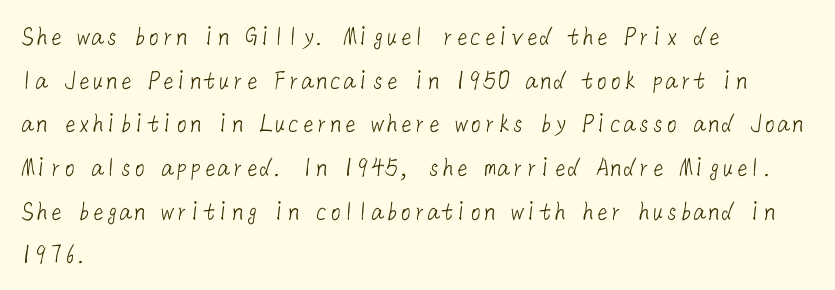
The image shows 28 px light sans-serif type; set left-aligned, normal line spacing (1.56x), normal letter spacing, not underlined; low stroke contrast and a medium x-height.
